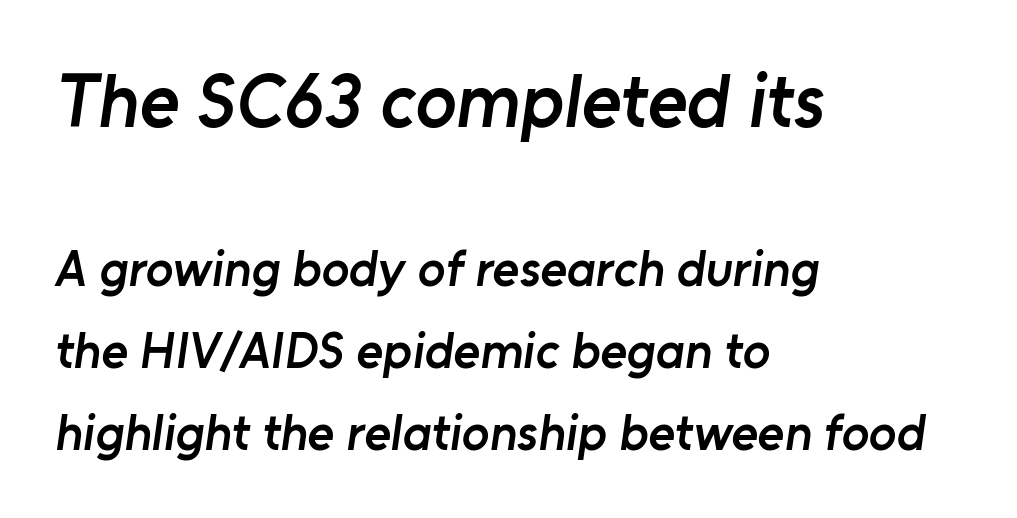
Q: Is the text bold? A: Semi-bold.
Q: Is the typeface a serif or a sans-serif typeface? A: Sans-serif.
Q: Is the text underlined? A: No.
Q: How is the paragraph aligned? A: Left-aligned.
Q: Is the spacing between letters normal or unusually wide? A: Normal.
Q: Is the spacing between lines tight, normal or loose? A: Normal.
Q: Which block of text is set in a larger size, the first (top) or the second (bottom)? A: The first (top) one.
Q: Width (condensed, normal, or wide)? A: Normal.
Q: Stroke contrast? A: Low.
Q: x-height? A: Medium.
Q: Monospaced? A: No.
